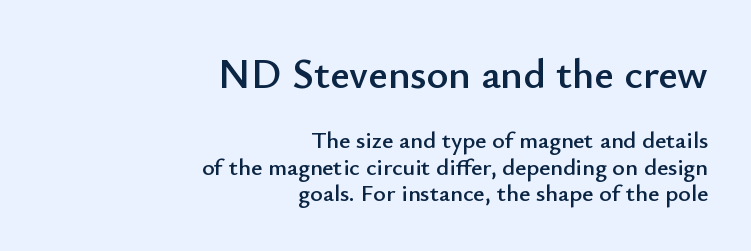
Lines of text with bare space underneath. The rendering uses natural spacing where letterforms have individual widths. Letter spacing: default. Alignment: flush right. It's the straight-up-and-down kind of type.
